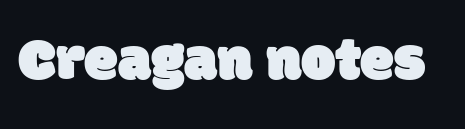
Q: Is the typeface a serif or a sans-serif typeface? A: Sans-serif.
Q: Is the text underlined? A: No.
Q: Is the spacing between letters normal or unusually wide? A: Normal.
Q: Width (condensed, normal, or wide)? A: Normal.
Q: Stroke contrast? A: Low.
Q: x-height? A: Large.
Q: Monospaced? A: No.
